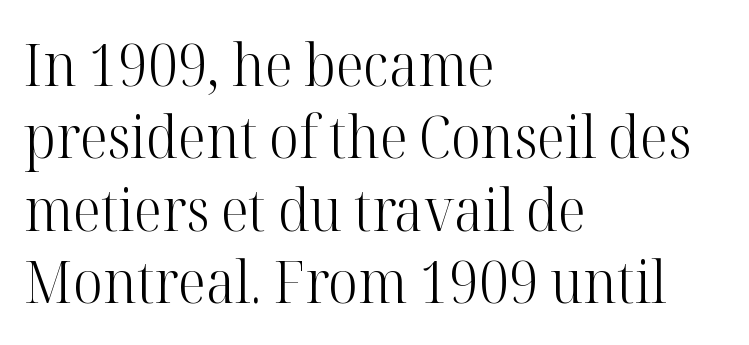
The image shows 58 px light serif type, upright; set left-aligned, normal line spacing (1.25x), normal letter spacing, not underlined; high stroke contrast and a medium x-height.
